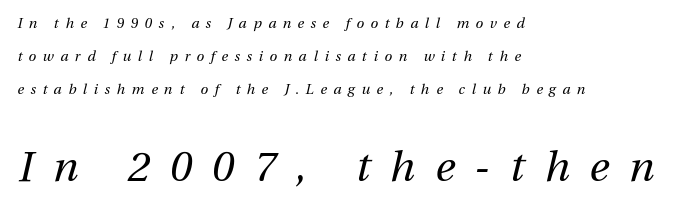
Visually the block forms a straight wall on the left and a jagged coastline on the right. The block of text is sparse from top to bottom, with ample space between rows. The rendering uses natural spacing where letterforms have individual widths. Honestly, there is no underline to notice here at all. Stem width sits at or under what a default text font uses.
